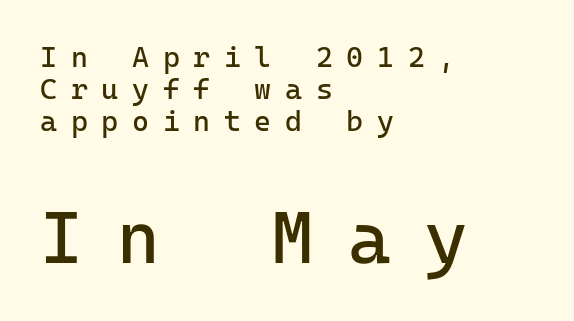
{"serif": "no", "italic": "no", "bold": "no", "weight": "regular", "width": "normal", "stroke_contrast": "low", "x_height": "medium", "underline": "no", "align": "left", "line_spacing": "tight", "line_spacing_ratio": 1.11, "letter_spacing": "wide", "letter_spacing_em": 0.47, "larger_block": "second", "size_ratio": 2.52, "glyph_px": 73}
